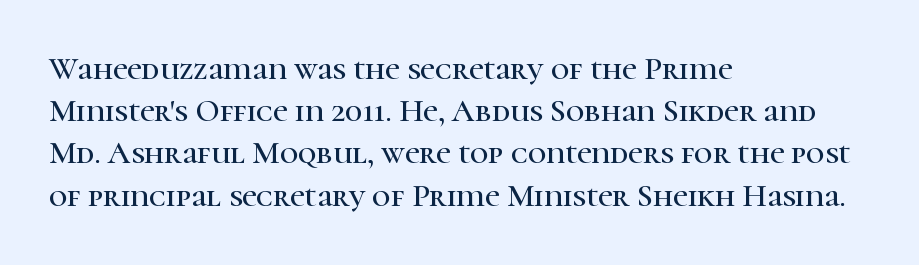
The passage is arranged the way most books set body copy — flush left. Bare-footed words on every line. This is the regular roman posture of the typeface. Does extra space separate the letters? No, they use regular spacing. Here the designer chose a conventional face with non-uniform glyph widths.
